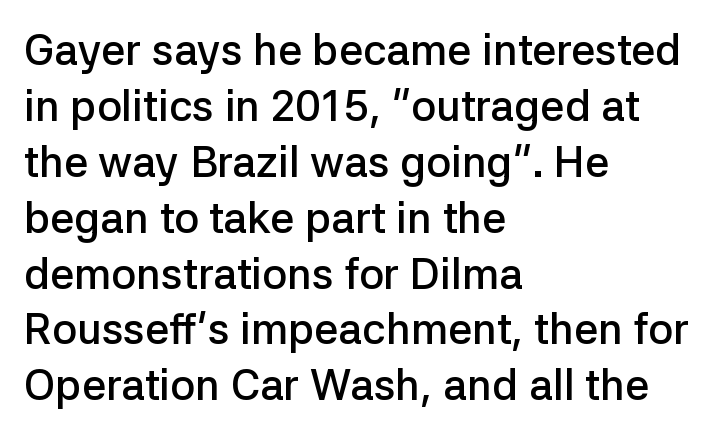
Teacher's note: observe the even left margin — that is flush-left alignment. Anything drawn beneath the words? Only blank space. A sans-serif font was chosen for this passage. Does the leading feel generous? No, just average.
